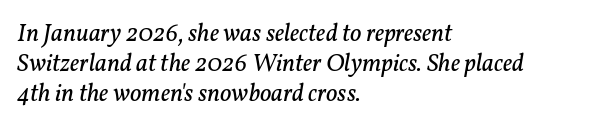
The image shows 25 px text type, italic (leaning right); set left-aligned, line spacing 1.2x, normal letter spacing, not underlined.
